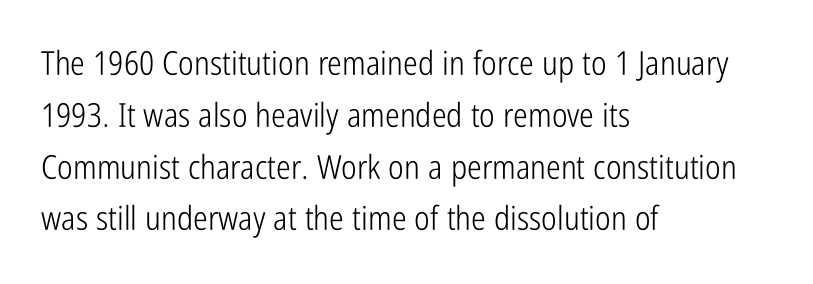
{"serif": "no", "italic": "no", "bold": "no", "weight": "light", "width": "condensed", "stroke_contrast": "low", "x_height": "medium", "monospaced": "no", "underline": "no", "align": "left", "line_spacing": "normal", "line_spacing_ratio": 1.57, "letter_spacing": "normal", "letter_spacing_em": 0.0, "glyph_px": 33}
